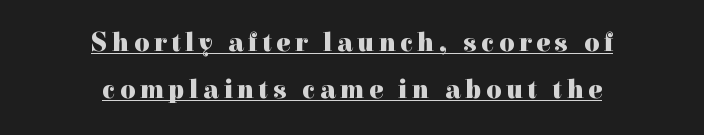
The image shows 26 px bold type, upright; set centered, line spacing 1.81x, underlined.
